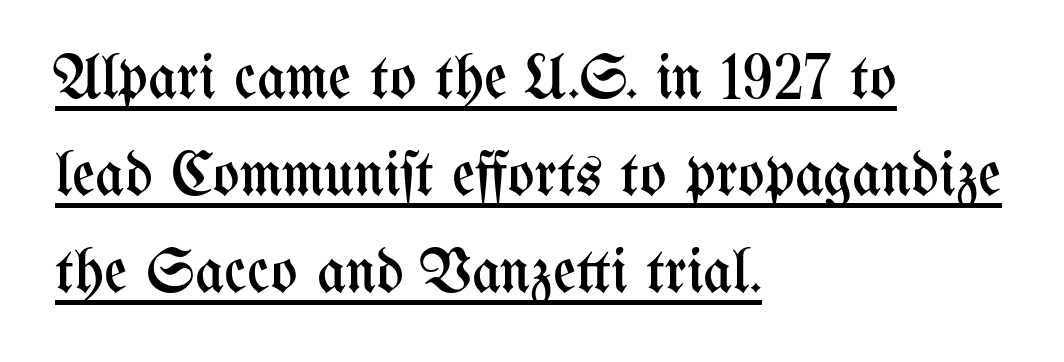
The image shows 63 px regular-weight, condensed type, upright; set left-aligned, normal line spacing (1.54x), normal letter spacing, underlined; medium stroke contrast and a medium x-height.
